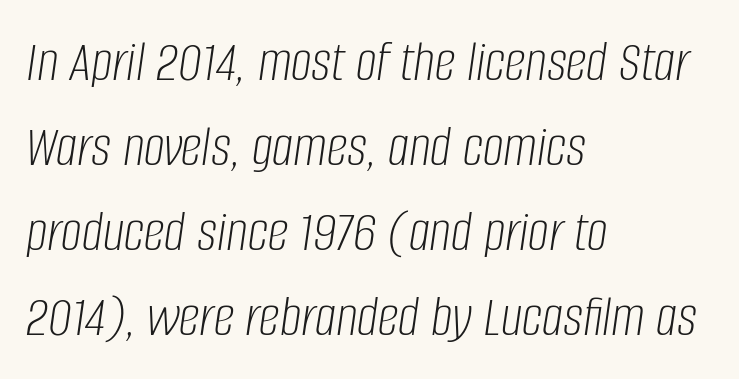
In terms of leading, this rendering sits right in the middle. Is the letter spacing exaggerated? No — it looks like the ordinary default. The passage is arranged the way most books set body copy — flush left. Emphasis-style slanted type is in use.
